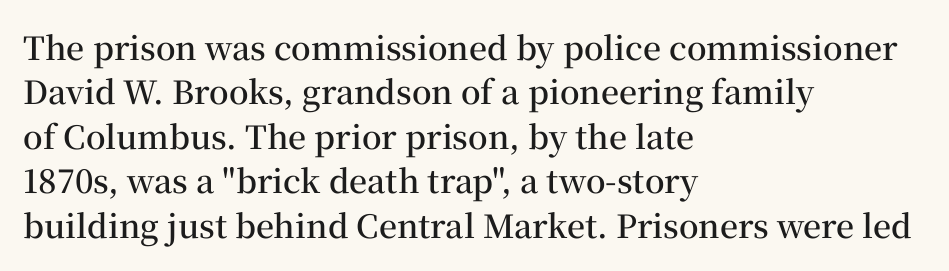
Q: Is the text bold? A: Semi-bold.
Q: Is the text italic (slanted)? A: No, it is upright.
Q: Is the typeface a serif or a sans-serif typeface? A: Serif.
Q: Is the text underlined? A: No.
Q: How is the paragraph aligned? A: Left-aligned.
Q: Is the spacing between letters normal or unusually wide? A: Normal.
Q: Is the spacing between lines tight, normal or loose? A: Normal.
Q: Width (condensed, normal, or wide)? A: Normal.
Q: Stroke contrast? A: Medium.
Q: x-height? A: Medium.
Q: Monospaced? A: No.
